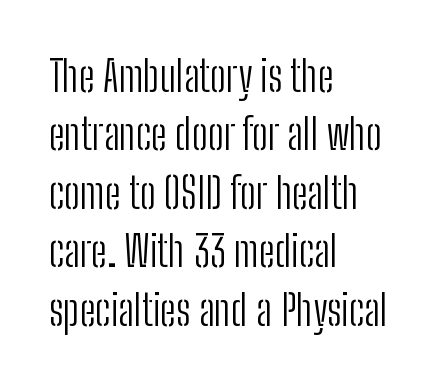
{"serif": "no", "italic": "no", "bold": "no", "weight": "light", "width": "condensed", "stroke_contrast": "low", "x_height": "medium", "monospaced": "no", "underline": "no", "align": "left", "line_spacing": "normal", "line_spacing_ratio": 1.36, "letter_spacing": "normal", "letter_spacing_em": 0.0, "glyph_px": 43}
